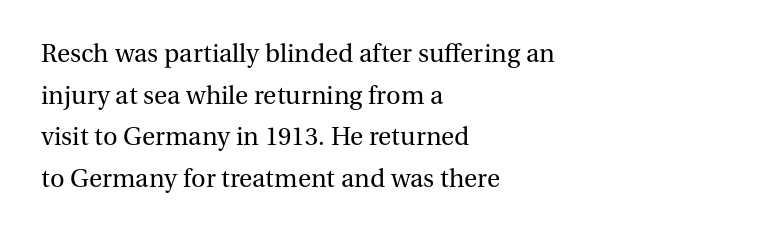
This sample uses an upright cut, with every glyph sitting square on the baseline. Lines of text with bare space underneath. The setting favours the left margin, as ordinary paragraphs usually do. Leading: standard. The typesetting does not lean heavy: it is not bold. You could call the tracking neutral — neither tight nor loose.
